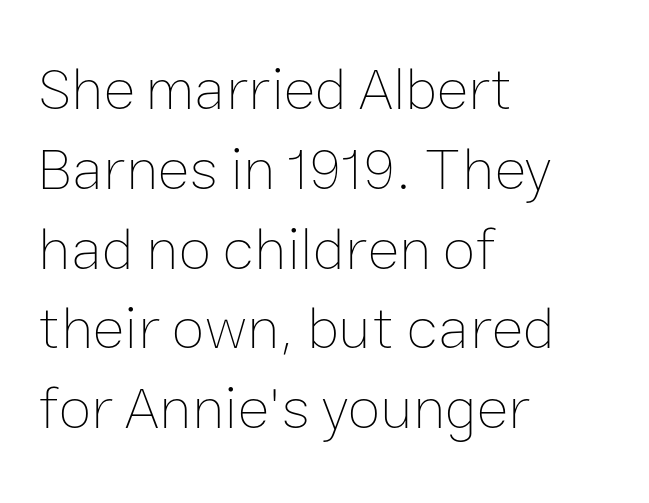
Summary of weight: not heavy and not bold. When letters stand straight like this, we call the style roman or upright. A classic flush-left, rag-right setting is used for this passage. Character widths vary here, with narrow letters taking less room than wide ones.
